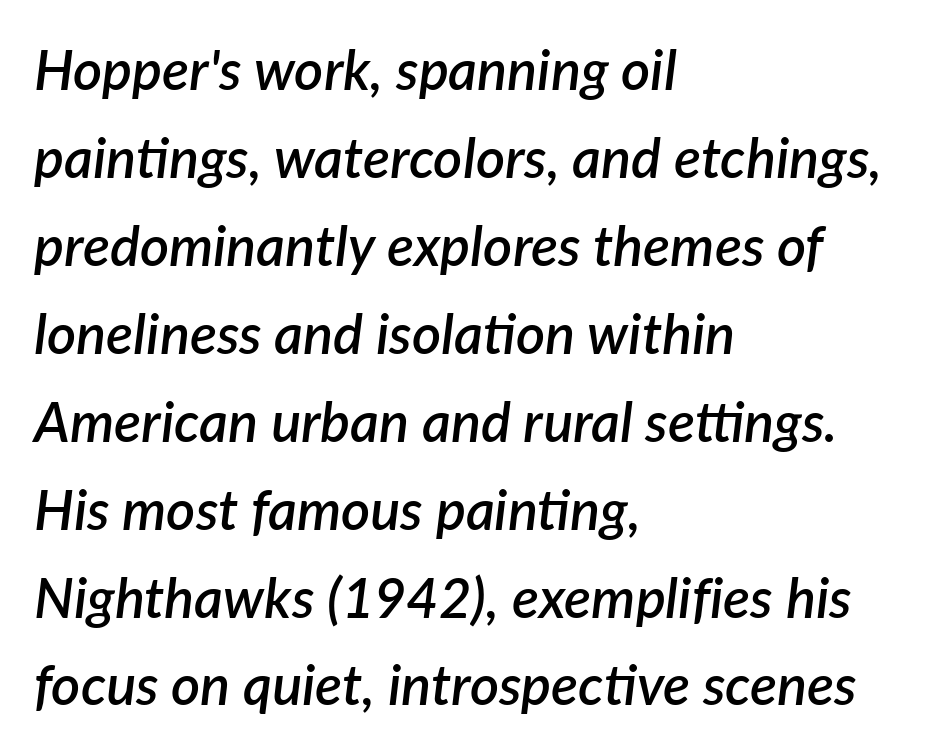
{"italic": "yes", "lean": "right", "slant_degrees": 7, "bold": "semi", "weight": "semibold", "width": "normal", "stroke_contrast": "low", "x_height": "medium", "monospaced": "no", "underline": "no", "align": "left", "line_spacing": "normal", "line_spacing_ratio": 1.57, "letter_spacing": "normal", "letter_spacing_em": 0.0, "glyph_px": 56}
